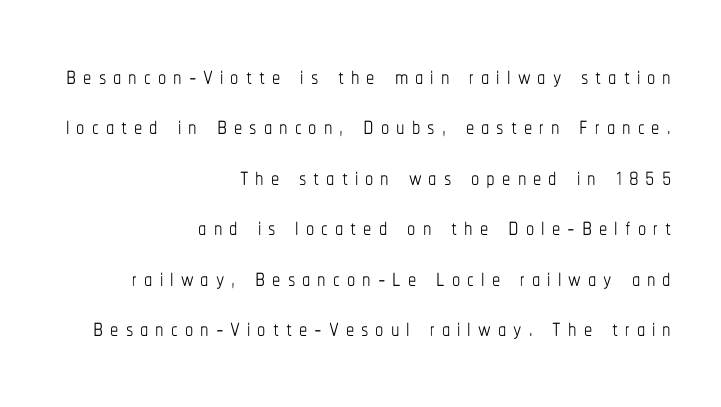
Q: Is the text bold? A: No.
Q: Is the text italic (slanted)? A: No, it is upright.
Q: Is the text underlined? A: No.
Q: How is the paragraph aligned? A: Right-aligned.
Q: Is the spacing between letters normal or unusually wide? A: Unusually wide.
Q: Is the spacing between lines tight, normal or loose? A: Normal.
Q: Width (condensed, normal, or wide)? A: Condensed.
Q: Stroke contrast? A: Low.
Q: x-height? A: Medium.
Q: Monospaced? A: No.
